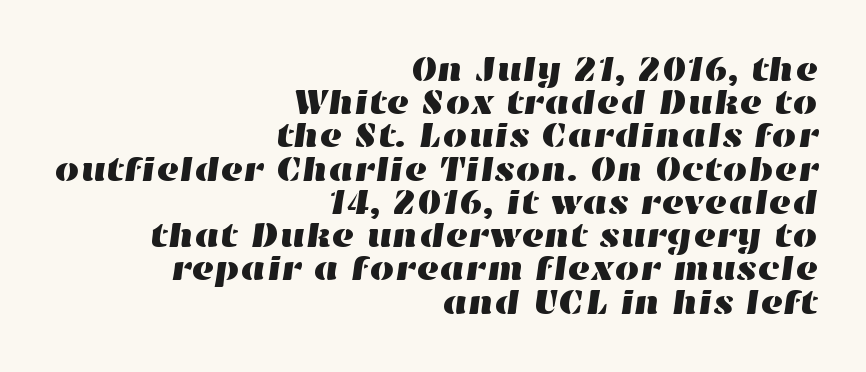
Q: Is the text underlined? A: No.
Q: How is the paragraph aligned? A: Right-aligned.
Q: Is the spacing between letters normal or unusually wide? A: Normal.
Q: Is the spacing between lines tight, normal or loose? A: Tight.
Q: Width (condensed, normal, or wide)? A: Wide.
Q: Stroke contrast? A: High.
Q: x-height? A: Medium.
Q: Monospaced? A: No.
